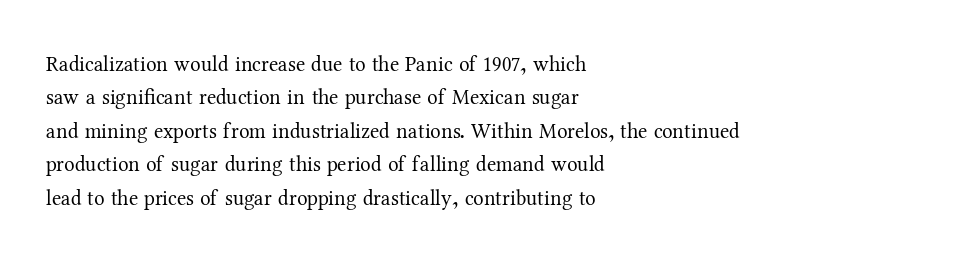
Q: Is the text bold? A: No.
Q: Is the text italic (slanted)? A: No, it is upright.
Q: Is the text underlined? A: No.
Q: How is the paragraph aligned? A: Left-aligned.
Q: Is the spacing between letters normal or unusually wide? A: Normal.
Q: Is the spacing between lines tight, normal or loose? A: Normal.
